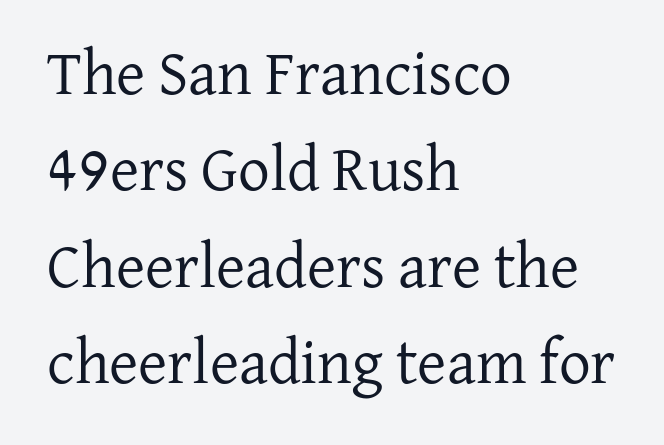
The image shows 63 px regular-weight serif type, upright; set left-aligned, normal line spacing (1.53x), normal letter spacing, not underlined; low stroke contrast and a medium x-height.
